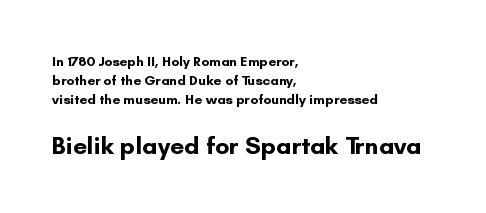
{"italic": "no", "bold": "yes", "underline": "no", "align": "left", "line_spacing": "normal", "line_spacing_ratio": 1.37, "letter_spacing": "normal", "letter_spacing_em": 0.0, "larger_block": "second", "size_ratio": 1.79, "glyph_px": 25}
